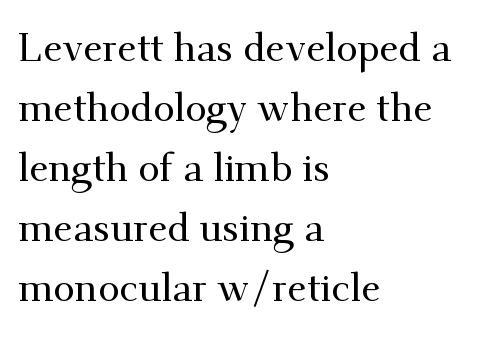
The image shows 39 px serif type, upright; set left-aligned, normal line spacing (1.54x), normal letter spacing, not underlined; medium stroke contrast and a small x-height.
